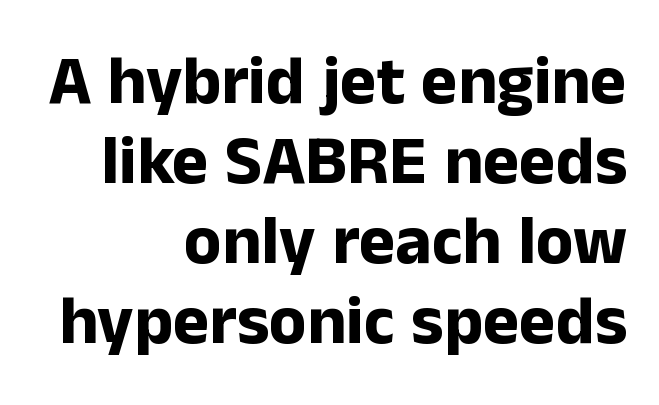
{"serif": "no", "italic": "no", "bold": "yes", "weight": "bold", "width": "normal", "stroke_contrast": "low", "x_height": "medium", "monospaced": "no", "underline": "no", "align": "right", "line_spacing_ratio": 1.16, "letter_spacing": "normal", "letter_spacing_em": 0.0, "glyph_px": 69}
